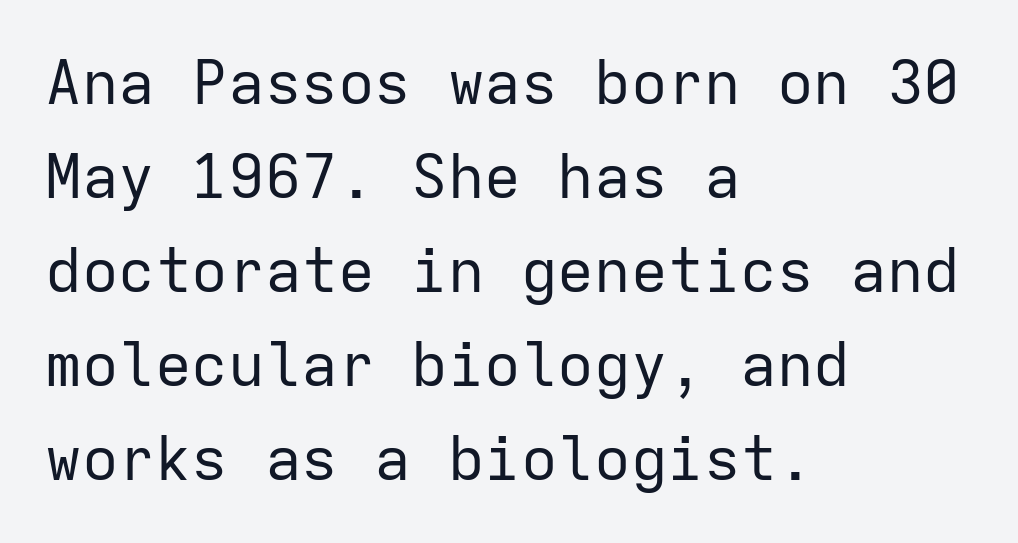
The image shows 61 px regular-weight sans-serif type, upright, monospaced; set left-aligned, normal line spacing (1.54x), normal letter spacing, not underlined; low stroke contrast and a medium x-height.
